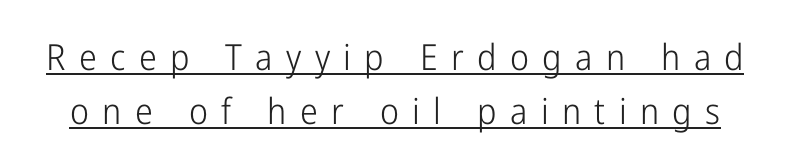
{"serif": "no", "italic": "no", "bold": "no", "weight": "light", "width": "condensed", "stroke_contrast": "low", "x_height": "medium", "monospaced": "no", "underline": "yes", "line_spacing": "normal", "line_spacing_ratio": 1.49, "letter_spacing": "wide", "letter_spacing_em": 0.37, "glyph_px": 36}
